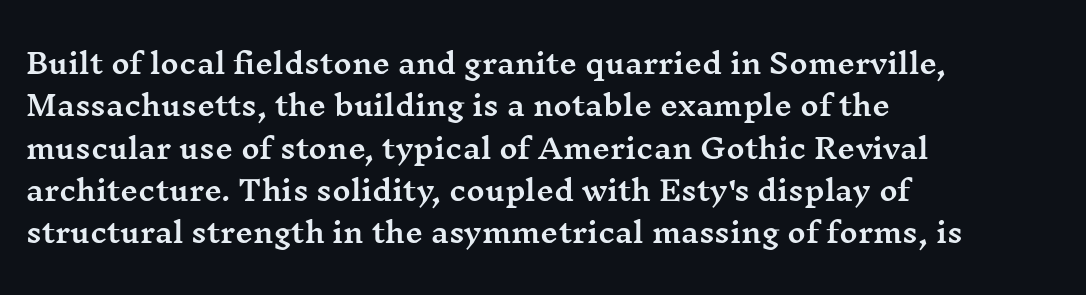
The image shows 28 px wide serif type, upright; set left-aligned, normal line spacing (1.51x), normal letter spacing, not underlined; medium stroke contrast and a medium x-height.
